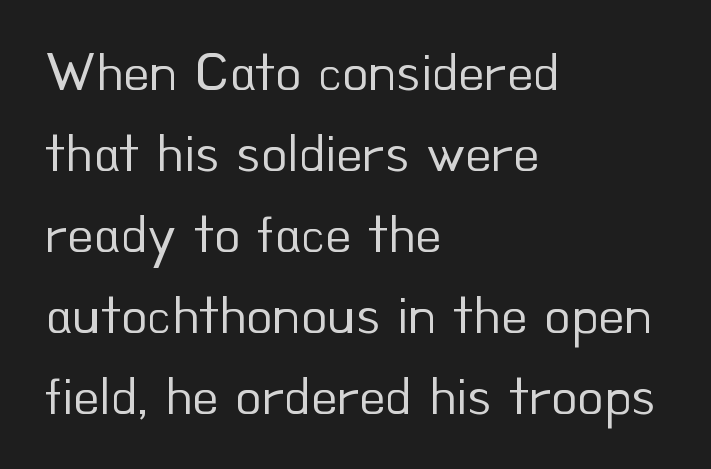
The image shows 54 px regular-weight sans-serif type, upright; set left-aligned, normal line spacing (1.5x), normal letter spacing, not underlined; low stroke contrast and a small x-height.
